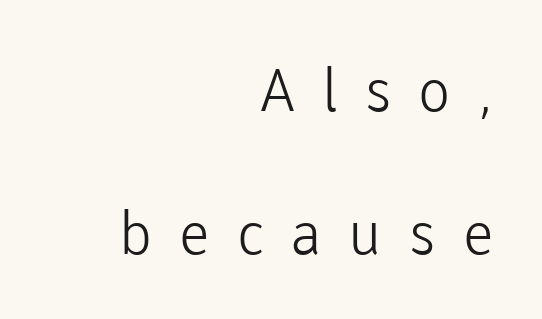
{"serif": "no", "italic": "no", "bold": "no", "weight": "light", "width": "normal", "stroke_contrast": "low", "x_height": "medium", "monospaced": "no", "underline": "no", "align": "right", "line_spacing": "loose", "line_spacing_ratio": 2.42, "letter_spacing": "wide", "letter_spacing_em": 0.46, "glyph_px": 59}
